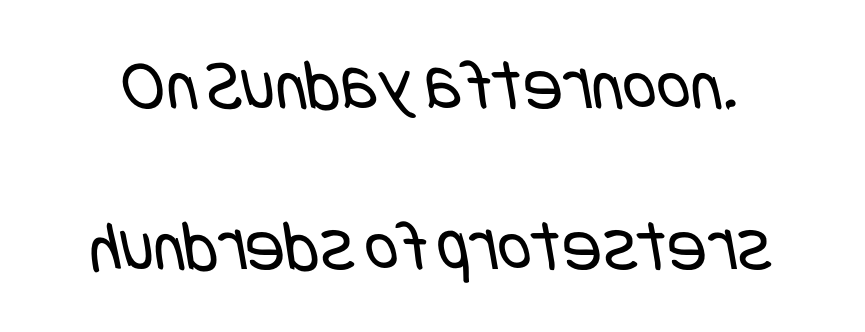
Only glyphs here, with clear space below each row. The passage shown is not bold in any degree. You could fit nearly another row in the gap between these rows. Unlike a traditional serif, this face leaves its strokes unadorned.
